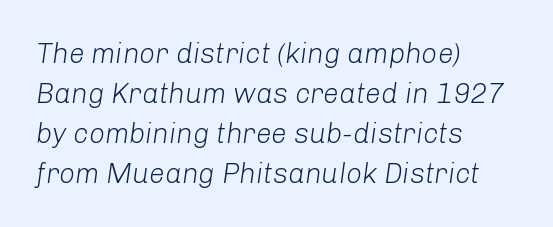
The image shows 28 px light type, italic (leaning right); set left-aligned, normal line spacing (1.43x), normal letter spacing, not underlined; low stroke contrast and a medium x-height.
